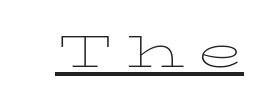
Notice how a bar underscores the lettering throughout. This sample uses an upright cut, with every glyph sitting square on the baseline. Caption: face not bold, strokes unweighted. Spacing between characters has been opened up far beyond the box default. Varying glyph widths throughout — classic text-font behaviour.
